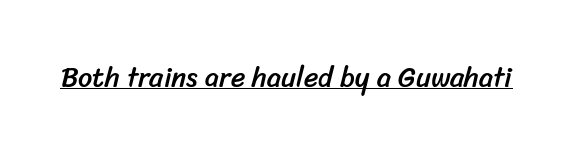
Q: Is the typeface a serif or a sans-serif typeface? A: Sans-serif.
Q: Is the text underlined? A: Yes.
Q: Is the spacing between letters normal or unusually wide? A: Normal.
Q: Width (condensed, normal, or wide)? A: Normal.
Q: Stroke contrast? A: Low.
Q: x-height? A: Medium.
Q: Monospaced? A: No.
